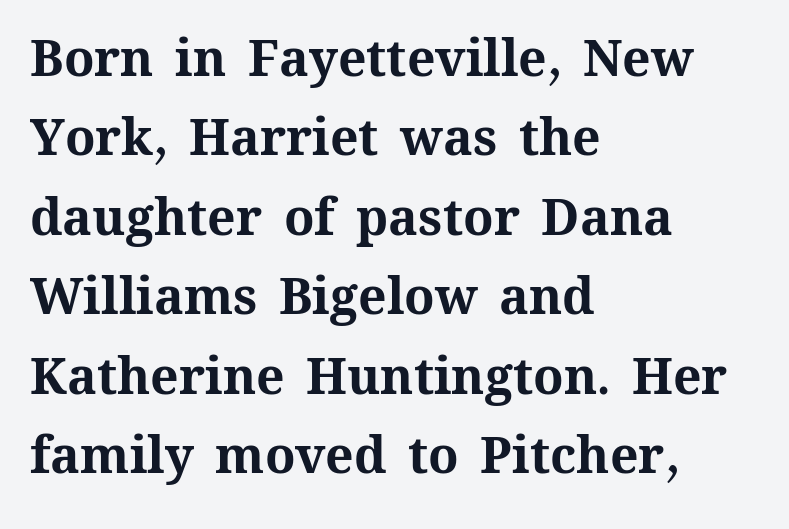
The image shows 50 px bold type, upright; set left-aligned, normal line spacing (1.59x), normal letter spacing, not underlined; medium stroke contrast and a medium x-height.
